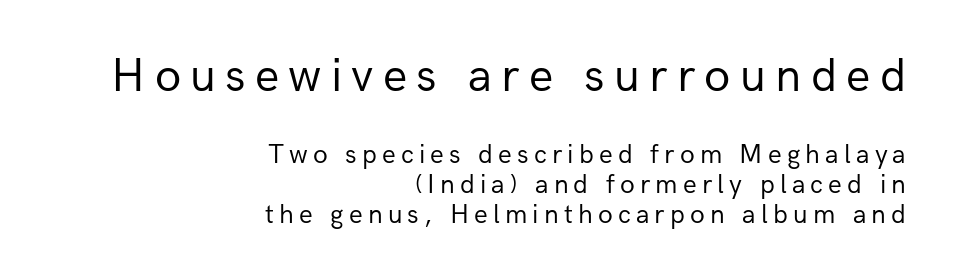
The image shows 48 px regular-weight sans-serif type, upright; set right-aligned, tight line spacing (1.1x), not underlined; the first (top) block is 1.78x larger; low stroke contrast and a medium x-height.
